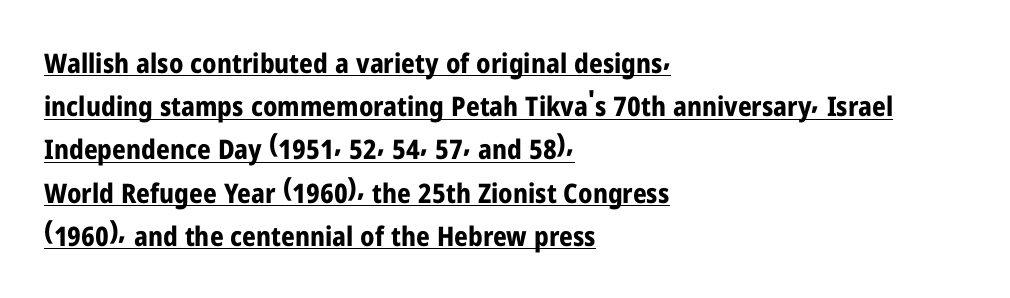
Q: Is the text bold? A: Yes.
Q: Is the text italic (slanted)? A: No, it is upright.
Q: Is the text underlined? A: Yes.
Q: How is the paragraph aligned? A: Left-aligned.
Q: Is the spacing between letters normal or unusually wide? A: Normal.
Q: Is the spacing between lines tight, normal or loose? A: Normal.
